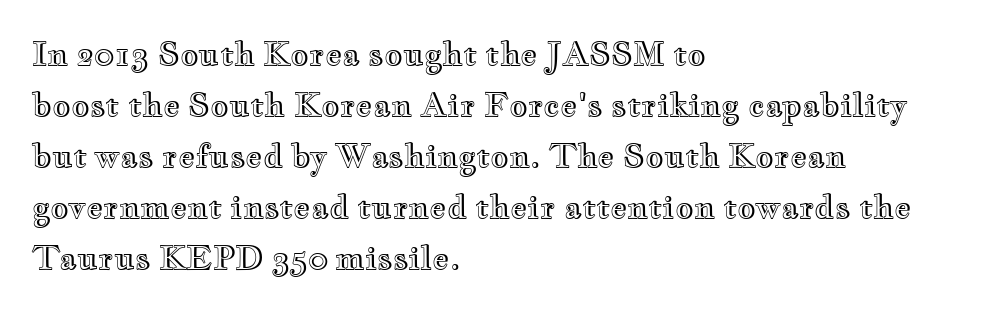
{"italic": "no", "width": "wide", "x_height": "small", "monospaced": "no", "underline": "no", "align": "left", "line_spacing": "normal", "line_spacing_ratio": 1.59, "letter_spacing": "normal", "letter_spacing_em": 0.0, "glyph_px": 32}
